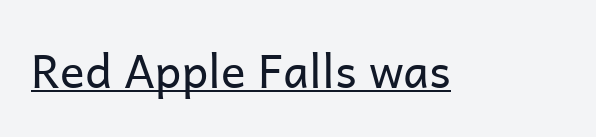
Q: Is the text bold? A: No.
Q: Is the text italic (slanted)? A: No, it is upright.
Q: Is the typeface a serif or a sans-serif typeface? A: Sans-serif.
Q: Is the text underlined? A: Yes.
Q: Is the spacing between letters normal or unusually wide? A: Normal.
Q: Width (condensed, normal, or wide)? A: Normal.
Q: Stroke contrast? A: Low.
Q: x-height? A: Medium.
Q: Monospaced? A: No.
